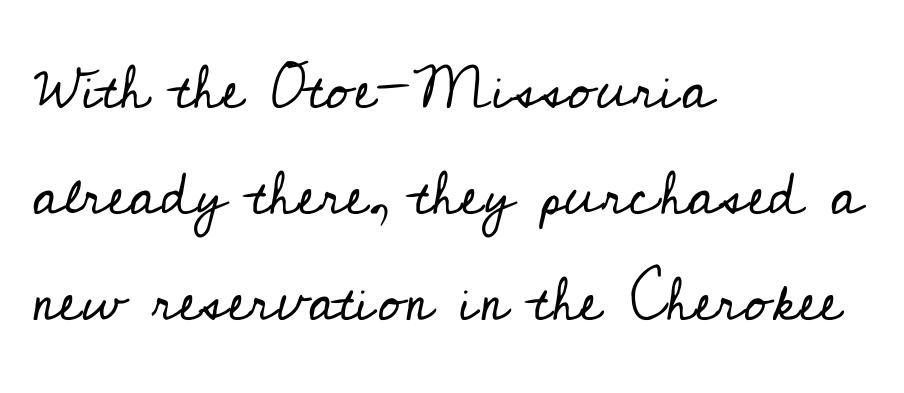
The image shows 60 px regular-weight serif type; set left-aligned, line spacing 1.77x, normal letter spacing, not underlined; low stroke contrast and a small x-height.
